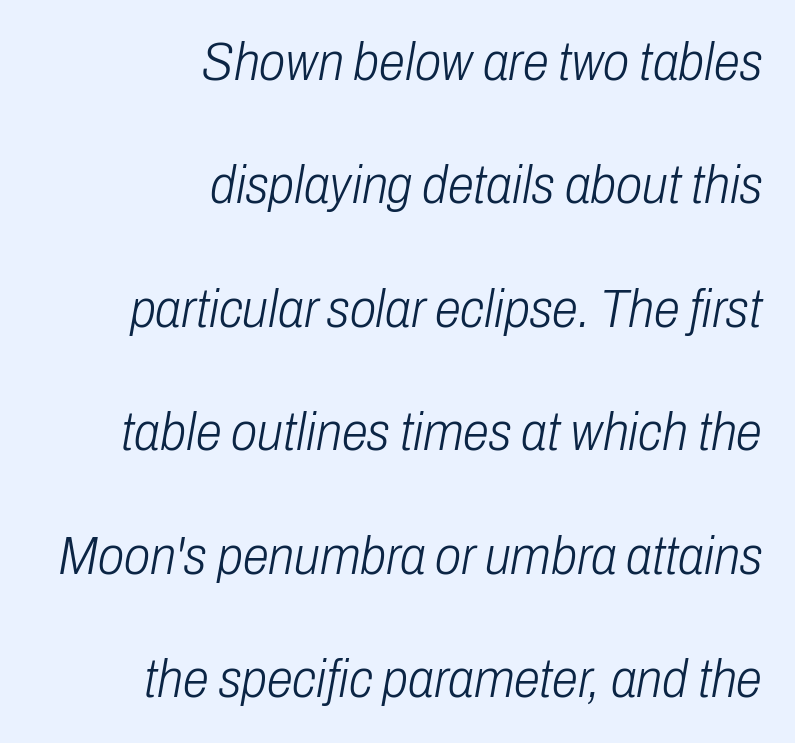
Spacing verdict: proportional, widths tailored to each character. The rendering keeps characters at their native spacing. The font sits on the lighter half of the weight spectrum, regular included. Letters rest on an invisible, unmarked baseline. The block of text is sparse from top to bottom, with ample space between rows. The passage is arranged like a letterhead date or caption credit — flush right.
